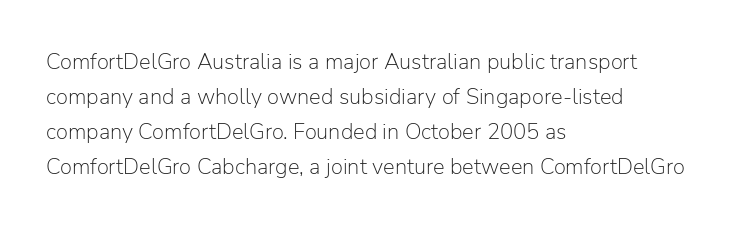
{"italic": "no", "bold": "no", "underline": "no", "align": "left", "line_spacing": "normal", "line_spacing_ratio": 1.59, "letter_spacing": "normal", "letter_spacing_em": 0.0, "glyph_px": 22}
